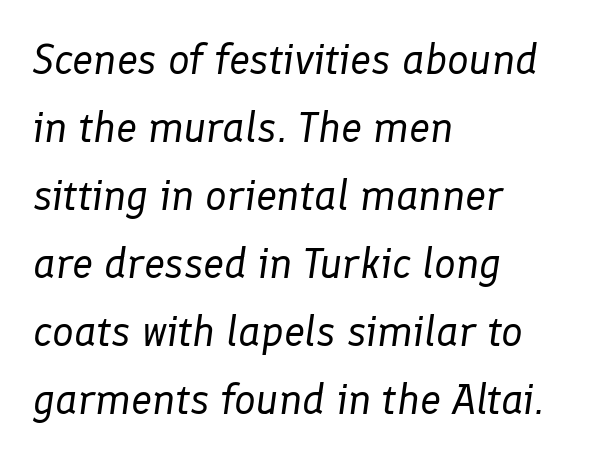
Heaviness? Minimal to ordinary, like unemphasized prose. Looks like regular typesetting: each glyph gets only the width it needs. Is the letter spacing exaggerated? No — it looks like the ordinary default. Underline: absent.
